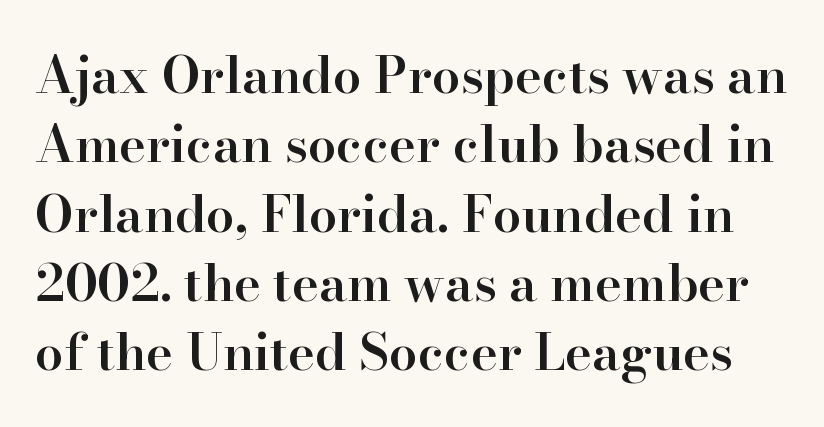
How would I describe the line gaps? Plain and ordinary. Words float on clear page, feet unadorned. The axis of the letterforms is exactly vertical. The typeface chosen for these lines features serifs. Standard letterfit; no display-style spreading of the glyphs. Looks like regular typesetting: each glyph gets only the width it needs.
